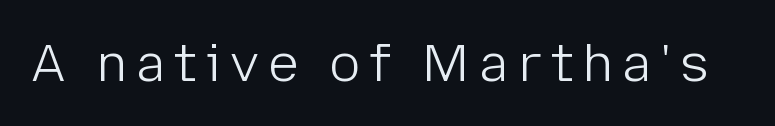
The image shows 52 px light sans-serif type, upright; set not underlined; low stroke contrast and a medium x-height.
